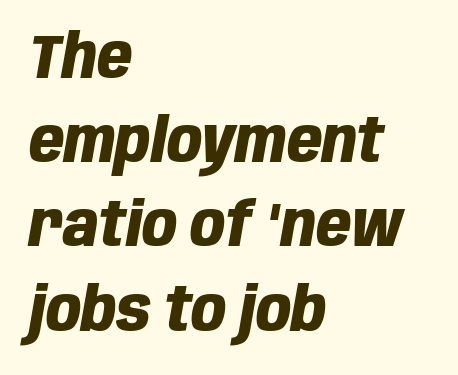
Compared with typical body copy, the letter spacing here is the same. The rendering anchors every line to the left-hand side. Tall strokes in this sample are angled rather than plumb. You could not count columns in this text — the font is proportionally spaced. Rows of type keep a routine distance in the vertical direction. The specimen omits any rule beneath the text block's lines.
